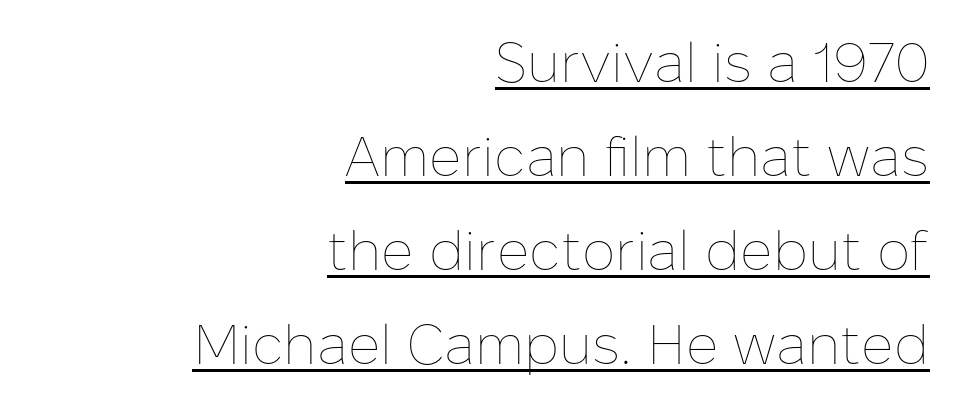
Here the glyphs are tracked normally, forming tight word shapes. The lines are quadded right. The sample's only ornament is a line tracing under the words. No heavy texture on the line: the type isn't bold. Normally led — the rows are evenly, conventionally spaced. Spacing verdict: proportional, widths tailored to each character.
